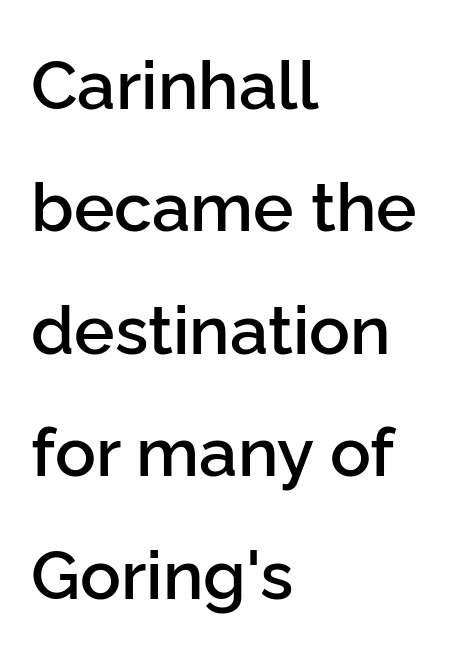
Q: Is the text bold? A: Semi-bold.
Q: Is the text italic (slanted)? A: No, it is upright.
Q: Is the typeface a serif or a sans-serif typeface? A: Sans-serif.
Q: Is the text underlined? A: No.
Q: How is the paragraph aligned? A: Left-aligned.
Q: Is the spacing between letters normal or unusually wide? A: Normal.
Q: Width (condensed, normal, or wide)? A: Normal.
Q: Stroke contrast? A: Low.
Q: x-height? A: Medium.
Q: Monospaced? A: No.
